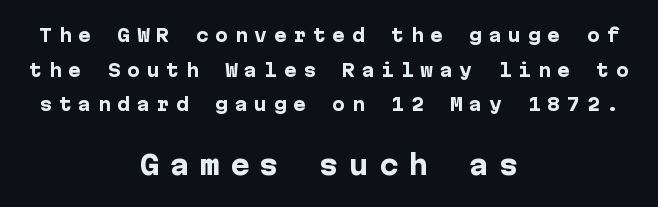
The image shows 26 px bold type, upright; set centered, loose line spacing (2.03x), unusually wide letter spacing (+0.4 em), not underlined; the second (bottom) block is 1.53x larger.
